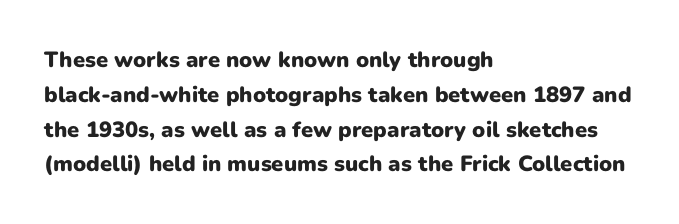
Q: Is the text bold? A: Yes.
Q: Is the text italic (slanted)? A: No, it is upright.
Q: Is the text underlined? A: No.
Q: How is the paragraph aligned? A: Left-aligned.
Q: Is the spacing between letters normal or unusually wide? A: Normal.
Q: Is the spacing between lines tight, normal or loose? A: Normal.
